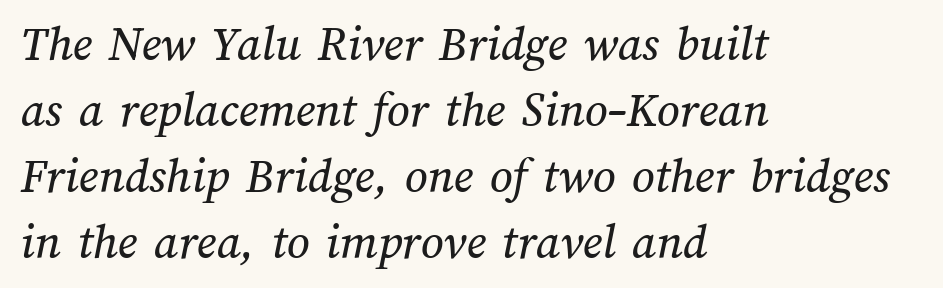
The image shows 50 px text type; set left-aligned, normal line spacing (1.32x), normal letter spacing, not underlined; medium stroke contrast and a medium x-height.
